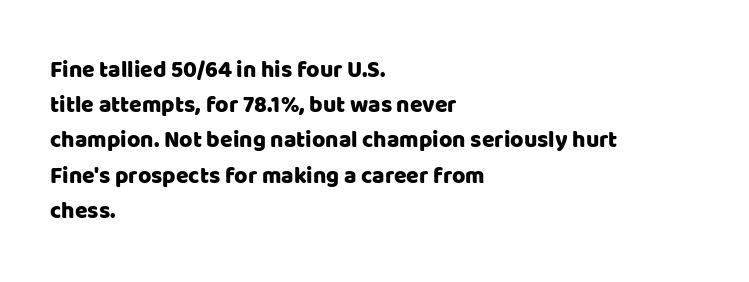
The designer left line spacing at the default. The face used here is rendered with its standard letterfit. The letters stand upright; this is a roman face. The rag falls on the right side of this text block. The words here are not underlined.
